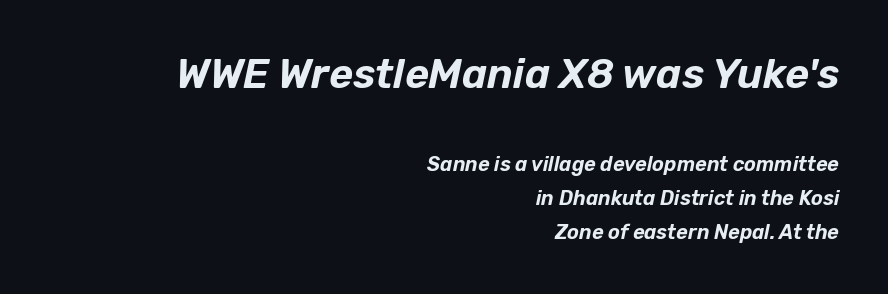
The image shows 41 px text type, italic (leaning right); set right-aligned, line spacing 1.71x, normal letter spacing, not underlined; the first (top) block is 2.05x larger; low stroke contrast and a medium x-height.
